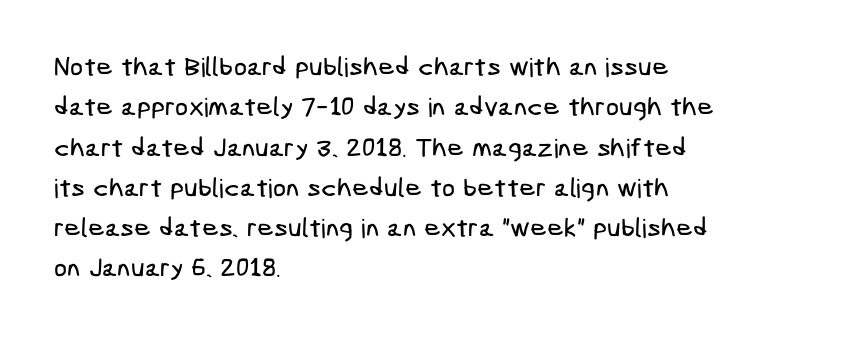
{"underline": "no", "align": "left", "line_spacing": "normal", "line_spacing_ratio": 1.55, "letter_spacing": "normal", "letter_spacing_em": 0.0, "glyph_px": 26}
